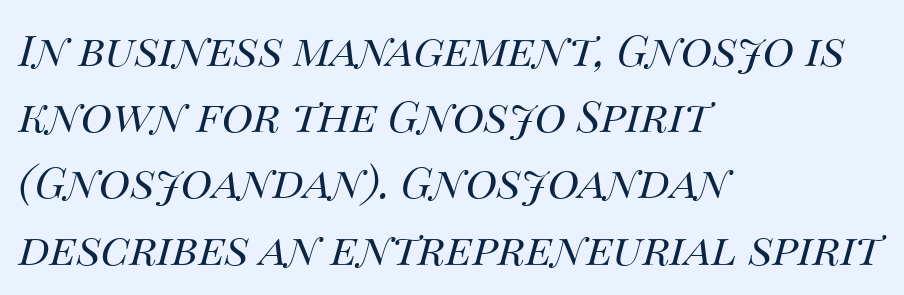
Q: Is the text bold? A: No.
Q: Is the text italic (slanted)? A: Yes, it leans right by about 14 degrees.
Q: Is the text underlined? A: No.
Q: How is the paragraph aligned? A: Left-aligned.
Q: Is the spacing between letters normal or unusually wide? A: Normal.
Q: Is the spacing between lines tight, normal or loose? A: Normal.
Q: Width (condensed, normal, or wide)? A: Normal.
Q: Stroke contrast? A: Medium.
Q: x-height? A: Large.
Q: Monospaced? A: No.
